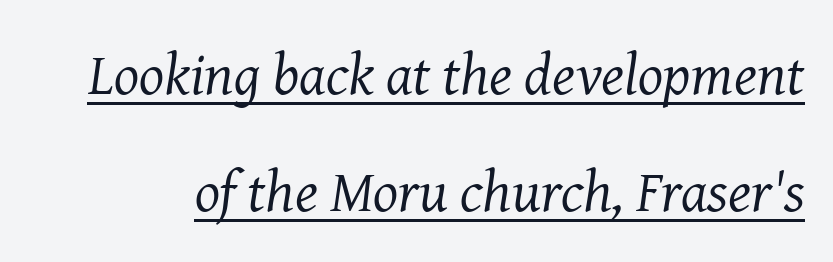
Q: Is the text bold? A: No.
Q: Is the text italic (slanted)? A: Yes, it leans right by about 8 degrees.
Q: Is the typeface a serif or a sans-serif typeface? A: Serif.
Q: Is the text underlined? A: Yes.
Q: Is the spacing between letters normal or unusually wide? A: Normal.
Q: Is the spacing between lines tight, normal or loose? A: Loose.
Q: Width (condensed, normal, or wide)? A: Normal.
Q: Stroke contrast? A: Medium.
Q: x-height? A: Medium.
Q: Monospaced? A: No.
